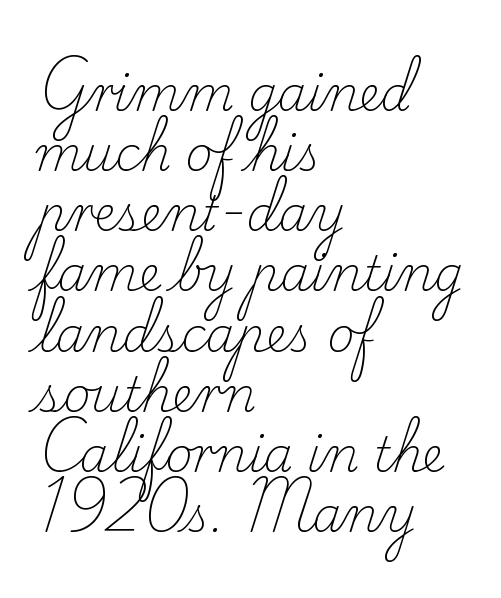
The image shows 47 px light serif type; set left-aligned, normal line spacing (1.28x), normal letter spacing, not underlined; low stroke contrast and a small x-height.
